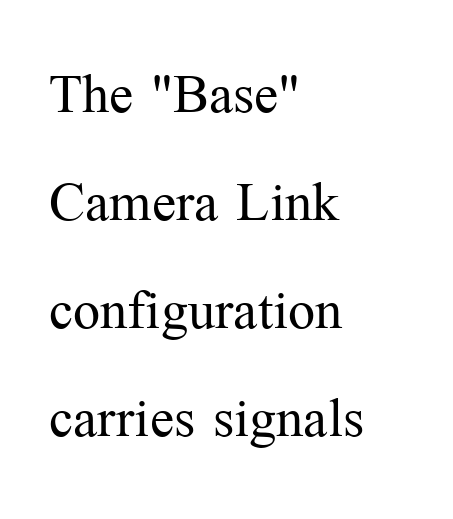
Q: Is the text bold? A: No.
Q: Is the text italic (slanted)? A: No, it is upright.
Q: Is the typeface a serif or a sans-serif typeface? A: Serif.
Q: Is the text underlined? A: No.
Q: How is the paragraph aligned? A: Left-aligned.
Q: Is the spacing between letters normal or unusually wide? A: Normal.
Q: Is the spacing between lines tight, normal or loose? A: Normal.
Q: Width (condensed, normal, or wide)? A: Normal.
Q: Stroke contrast? A: Medium.
Q: x-height? A: Medium.
Q: Monospaced? A: No.
